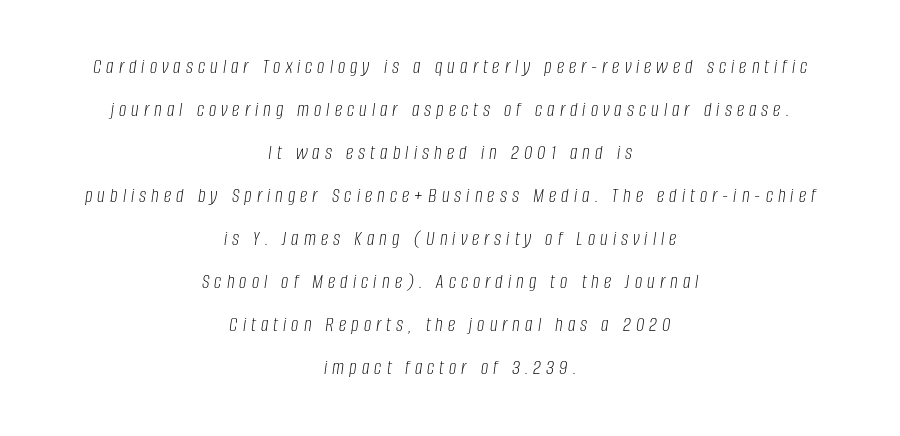
Notice the wide empty band between every row — that's loose leading. Each line is balanced around a shared central axis. Unbolded letterforms with no extra heft. An italicized treatment has been applied to the whole sample. Glance below the letters and you will spot only blank space. These lines have a slow, spaced-out rhythm from letter to letter.
